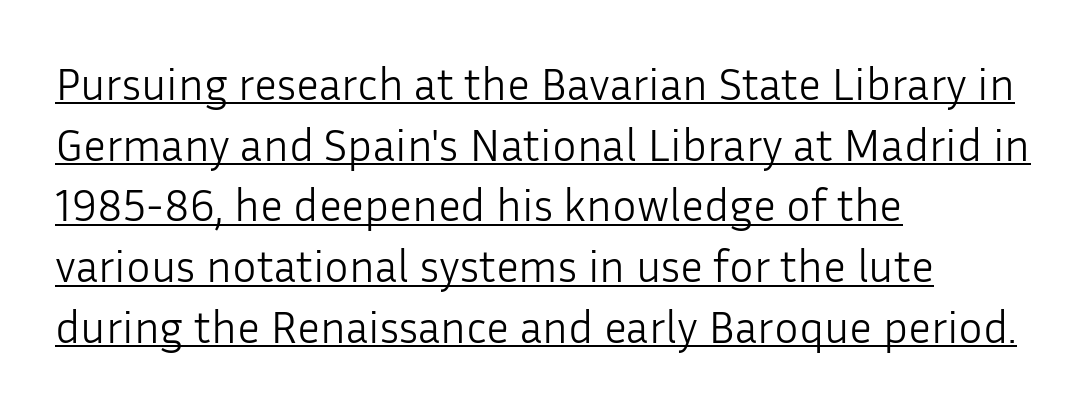
The image shows 46 px light sans-serif type, upright; set left-aligned, normal line spacing (1.32x), normal letter spacing, underlined; low stroke contrast and a medium x-height.
